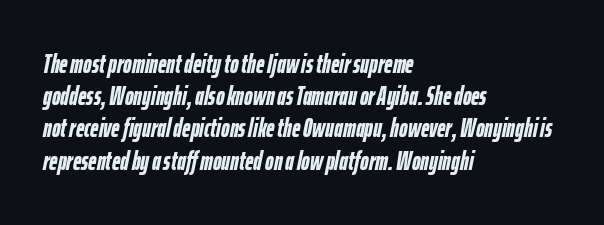
The image shows 26 px bold type, italic (leaning right); set left-aligned, line spacing 1.24x, normal letter spacing, not underlined.
